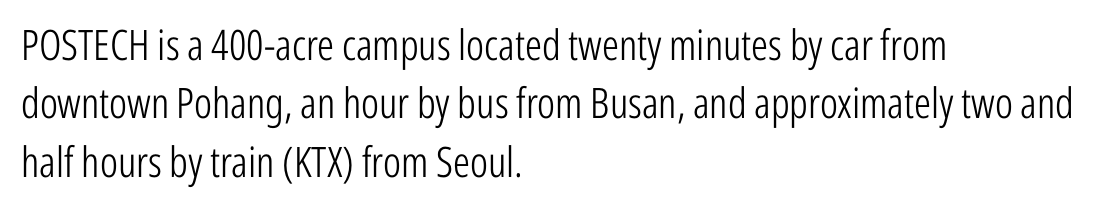
{"serif": "no", "italic": "no", "bold": "no", "weight": "light", "width": "condensed", "stroke_contrast": "low", "x_height": "medium", "monospaced": "no", "underline": "no", "align": "left", "line_spacing": "normal", "line_spacing_ratio": 1.39, "letter_spacing": "normal", "letter_spacing_em": 0.0, "glyph_px": 42}
